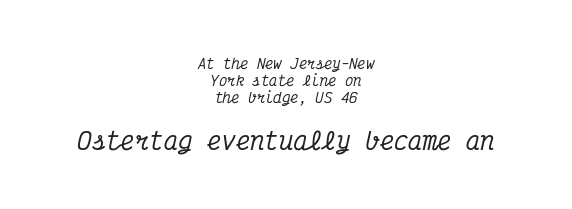
The image shows 24 px text type, italic (leaning right); set centered, line spacing 1.2x, normal letter spacing, not underlined; the second (bottom) block is 1.71x larger.
